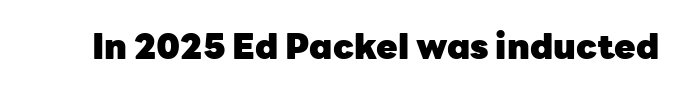
The image shows 35 px heavy sans-serif type, upright; set normal letter spacing, not underlined; low stroke contrast and a medium x-height.
